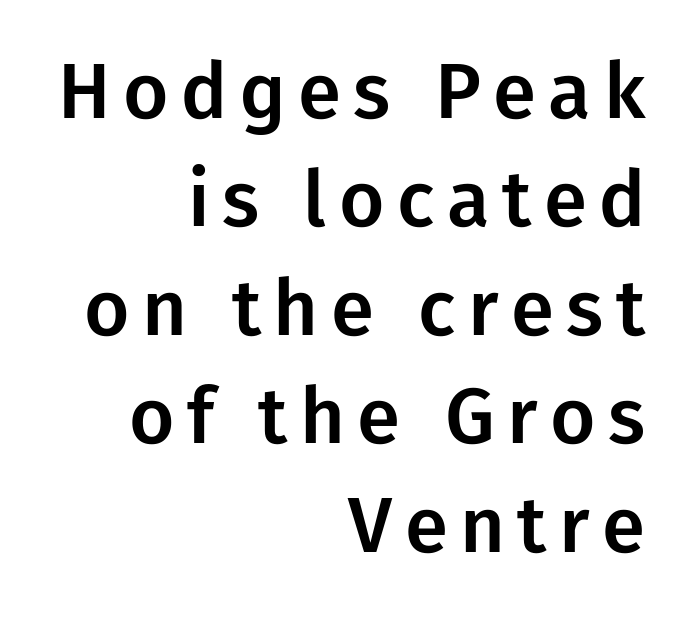
These lines are set flush right with a ragged left edge. Looks like regular typesetting: each glyph gets only the width it needs. Upright lettering throughout. Students, observe: this is what conventionally led text looks like. The rendering shows plain stroke endings on the letterforms — a sans-serif design. Just letters on the line, the space beneath them empty.
